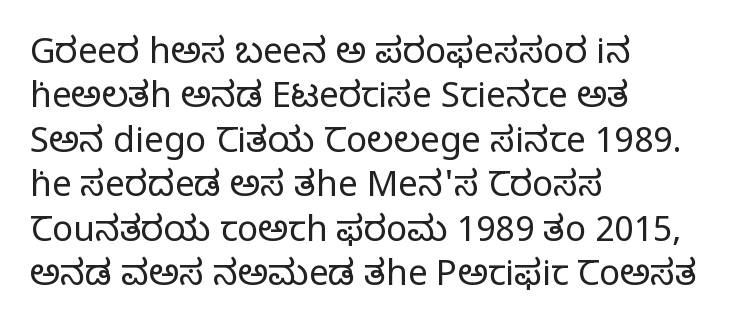
This sample keeps an unexceptional amount of space between lines. No extra tracking has been applied to these lines. Every stem runs plumb, perpendicular to the baseline. These lines are composed in type with serifs. Does the copy run flush right? No — it runs flush left. Proportional: the letters do not fall into vertical columns.
